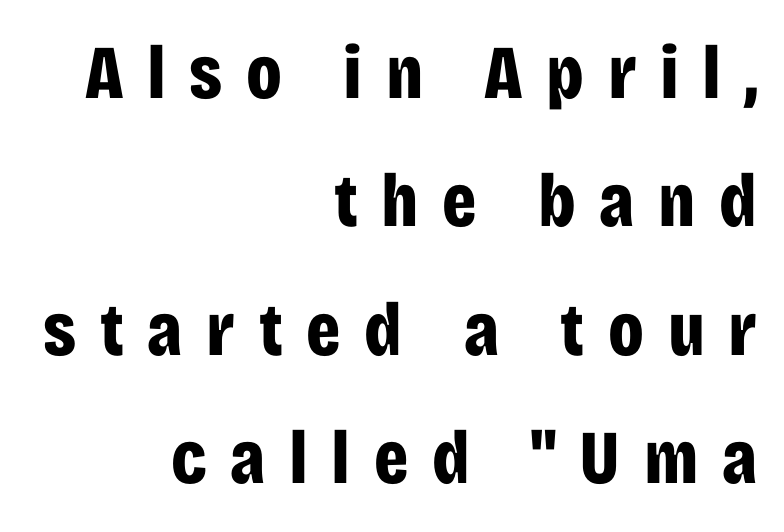
Q: Is the text bold? A: Yes.
Q: Is the text italic (slanted)? A: No, it is upright.
Q: Is the typeface a serif or a sans-serif typeface? A: Sans-serif.
Q: Is the text underlined? A: No.
Q: How is the paragraph aligned? A: Right-aligned.
Q: Is the spacing between letters normal or unusually wide? A: Unusually wide.
Q: Is the spacing between lines tight, normal or loose? A: Normal.
Q: Width (condensed, normal, or wide)? A: Condensed.
Q: Stroke contrast? A: Low.
Q: x-height? A: Large.
Q: Monospaced? A: No.
